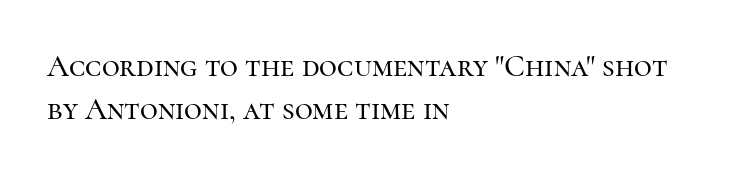
{"serif": "yes", "italic": "no", "width": "normal", "stroke_contrast": "high", "x_height": "medium", "monospaced": "no", "underline": "no", "align": "left", "line_spacing": "normal", "line_spacing_ratio": 1.39, "letter_spacing": "normal", "letter_spacing_em": 0.0, "glyph_px": 31}
